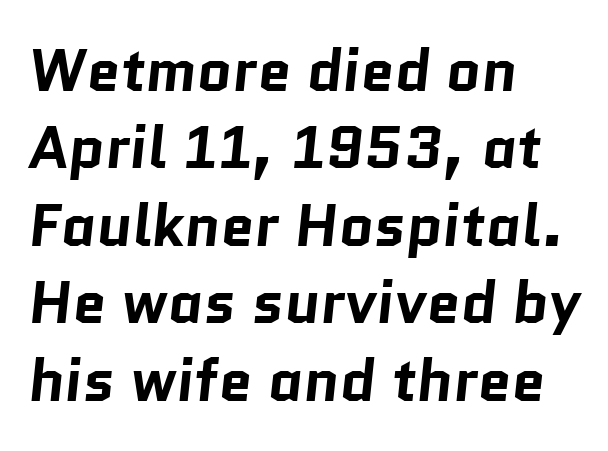
Q: Is the text bold? A: Yes.
Q: Is the typeface a serif or a sans-serif typeface? A: Sans-serif.
Q: Is the text underlined? A: No.
Q: How is the paragraph aligned? A: Left-aligned.
Q: Is the spacing between letters normal or unusually wide? A: Normal.
Q: Is the spacing between lines tight, normal or loose? A: Normal.
Q: Width (condensed, normal, or wide)? A: Normal.
Q: Stroke contrast? A: Low.
Q: x-height? A: Medium.
Q: Monospaced? A: No.
